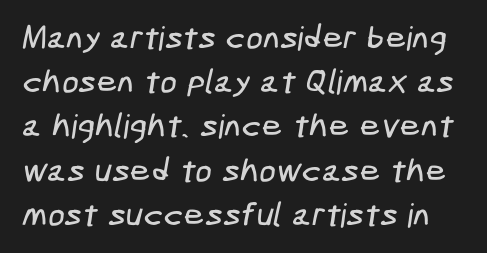
The image shows 33 px condensed sans-serif type; set normal line spacing (1.34x), normal letter spacing, not underlined; low stroke contrast and a medium x-height.
